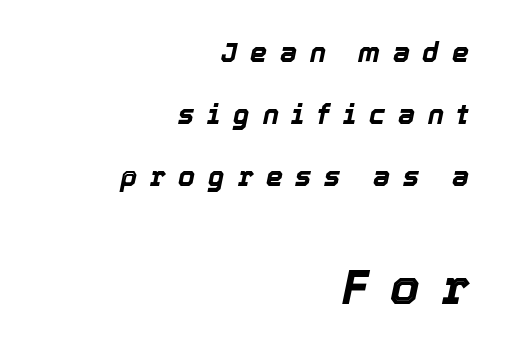
Beneath every word, the page is bare. This sample has the flowing, uneven cadence of proportional lettering. Each glyph is drawn with heavy, bold strokes. This sample uses expanded letter spacing, leaving extra air between glyphs. A typesetter would call this leading open, well beyond the default. Bigger letters appear in the bottom chunk; the top chunk is reduced.
